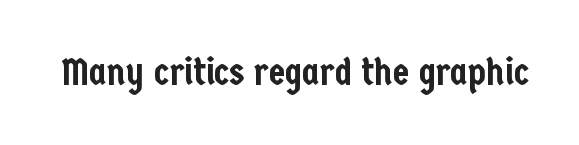
Font category for this specimen: sans-serif. These lines keep a tight, regular rhythm from letter to letter. Ascenders rise straight up at ninety degrees. The specimen omits any rule beneath the text block's lines. The letters advance in unequal steps, a hallmark of proportional type.
